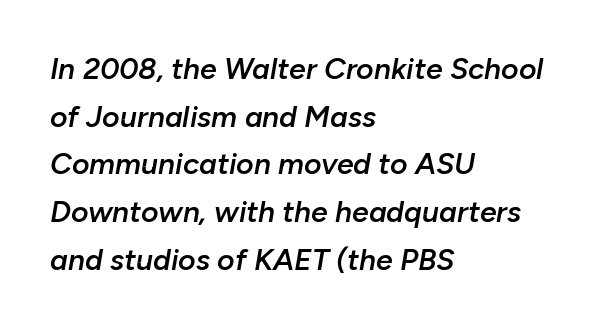
Q: Is the text bold? A: Semi-bold.
Q: Is the text italic (slanted)? A: Yes, it leans right by about 10 degrees.
Q: Is the text underlined? A: No.
Q: How is the paragraph aligned? A: Left-aligned.
Q: Is the spacing between letters normal or unusually wide? A: Normal.
Q: Is the spacing between lines tight, normal or loose? A: Normal.
Q: Width (condensed, normal, or wide)? A: Normal.
Q: Stroke contrast? A: Low.
Q: x-height? A: Medium.
Q: Monospaced? A: No.
